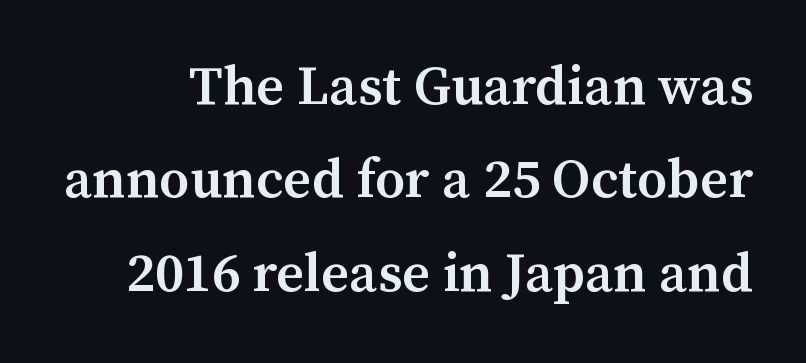
{"serif": "yes", "italic": "no", "bold": "semi", "weight": "semibold", "width": "normal", "stroke_contrast": "medium", "x_height": "medium", "monospaced": "no", "underline": "no", "line_spacing": "normal", "line_spacing_ratio": 1.7, "letter_spacing": "normal", "letter_spacing_em": 0.0, "glyph_px": 55}
